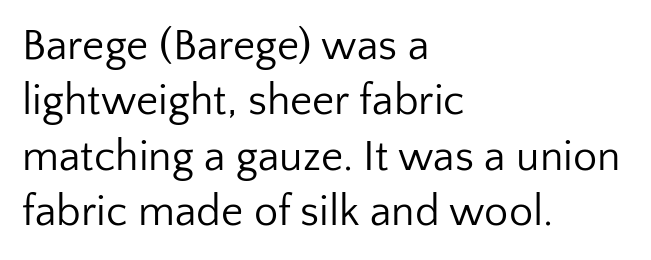
The image shows 43 px regular-weight sans-serif type, upright; set left-aligned, normal line spacing (1.29x), normal letter spacing, not underlined; low stroke contrast and a medium x-height.
